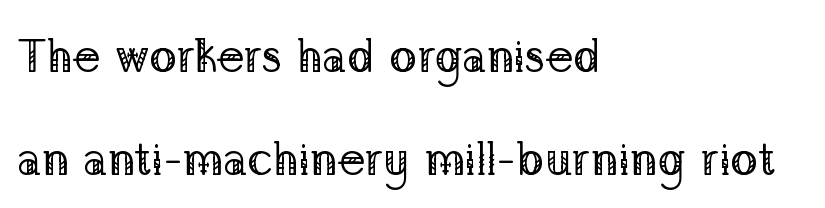
Q: Is the text bold? A: No.
Q: Is the text italic (slanted)? A: No, it is upright.
Q: Is the typeface a serif or a sans-serif typeface? A: Serif.
Q: Is the text underlined? A: No.
Q: How is the paragraph aligned? A: Left-aligned.
Q: Is the spacing between letters normal or unusually wide? A: Normal.
Q: Is the spacing between lines tight, normal or loose? A: Loose.
Q: Width (condensed, normal, or wide)? A: Normal.
Q: Stroke contrast? A: Low.
Q: x-height? A: Medium.
Q: Monospaced? A: No.
